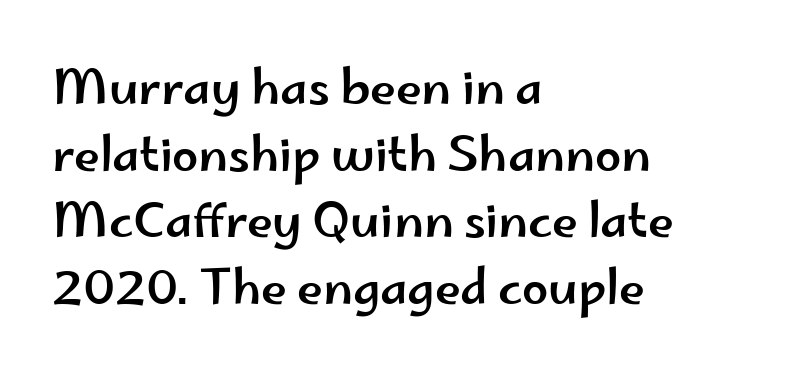
This is roman type, the default non-slanted kind. A typesetter would call this zero additional tracking. Summary of vertical rhythm: regular, with standard interline spacing. This is sans-serif lettering, the kind often seen on screens and signage. Any mark beneath the type? The region is blank.
